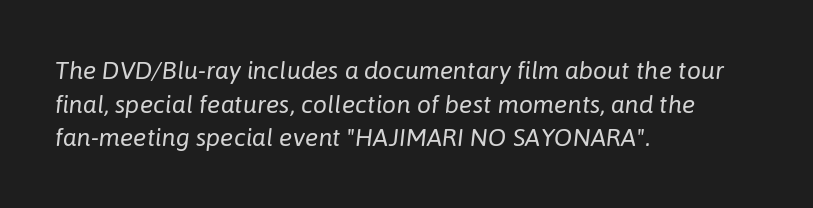
Q: Is the text bold? A: No.
Q: Is the text italic (slanted)? A: Yes, it leans right by about 6 degrees.
Q: Is the text underlined? A: No.
Q: How is the paragraph aligned? A: Left-aligned.
Q: Is the spacing between letters normal or unusually wide? A: Normal.
Q: Is the spacing between lines tight, normal or loose? A: Normal.
